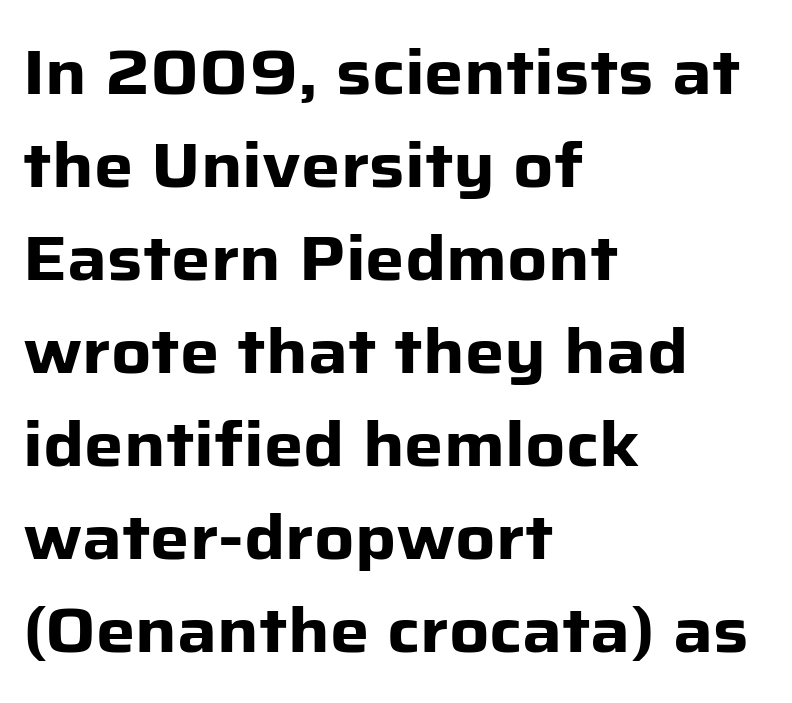
Q: Is the text bold? A: Yes.
Q: Is the text italic (slanted)? A: No, it is upright.
Q: Is the typeface a serif or a sans-serif typeface? A: Sans-serif.
Q: Is the text underlined? A: No.
Q: How is the paragraph aligned? A: Left-aligned.
Q: Is the spacing between letters normal or unusually wide? A: Normal.
Q: Is the spacing between lines tight, normal or loose? A: Normal.
Q: Width (condensed, normal, or wide)? A: Normal.
Q: Stroke contrast? A: Low.
Q: x-height? A: Medium.
Q: Monospaced? A: No.
